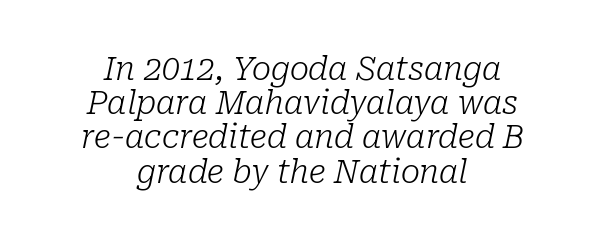
The image shows 32 px light serif type, italic (leaning right); set centered, tight line spacing (1.07x), normal letter spacing, not underlined; low stroke contrast and a medium x-height.
